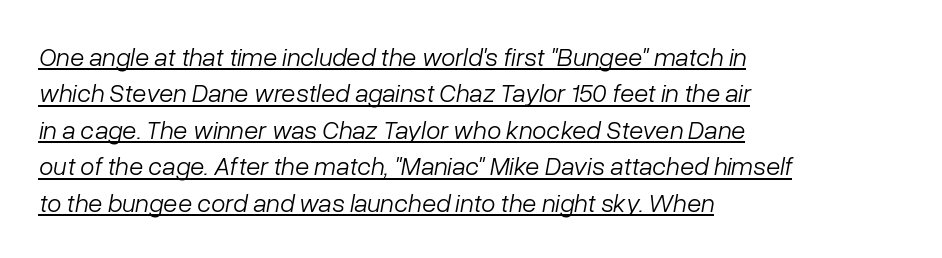
Q: Is the text bold? A: No.
Q: Is the text italic (slanted)? A: Yes, it leans right by about 10 degrees.
Q: Is the text underlined? A: Yes.
Q: How is the paragraph aligned? A: Left-aligned.
Q: Is the spacing between letters normal or unusually wide? A: Normal.
Q: Is the spacing between lines tight, normal or loose? A: Normal.
